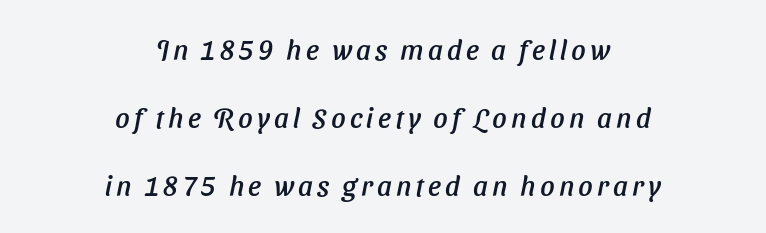
{"width": "normal", "stroke_contrast": "low", "x_height": "medium", "monospaced": "no", "underline": "no", "align": "center", "line_spacing": "loose", "line_spacing_ratio": 2.42, "glyph_px": 28}
